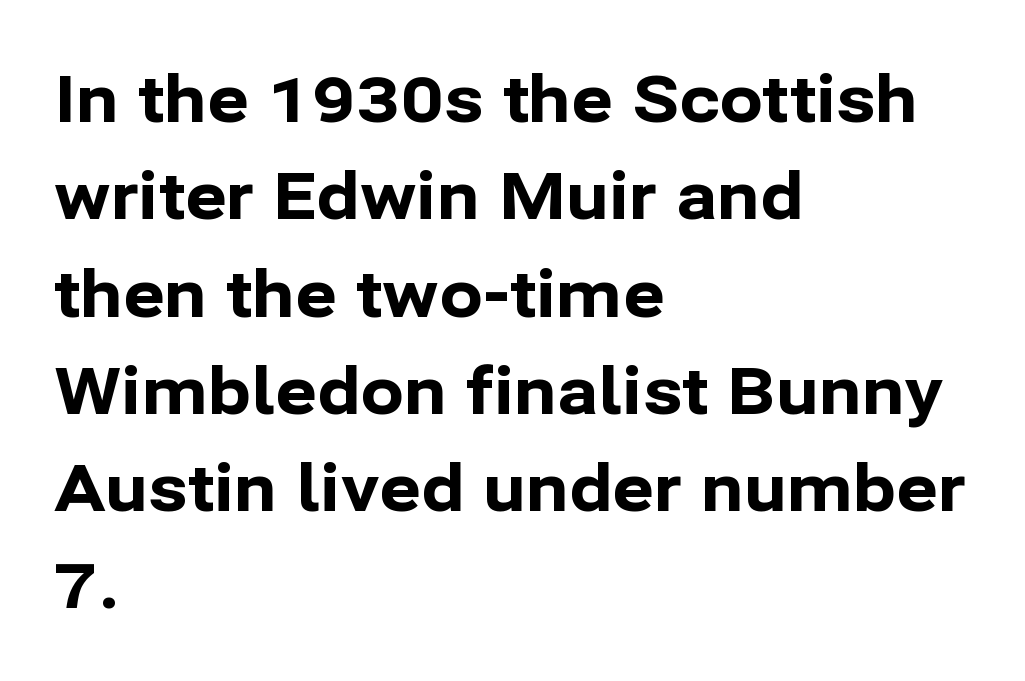
The image shows 64 px bold sans-serif type, upright; set left-aligned, normal line spacing (1.52x), normal letter spacing, not underlined; low stroke contrast and a medium x-height.
